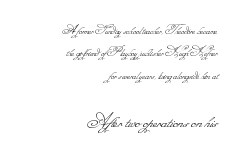
Q: Is the text bold? A: No.
Q: Is the text underlined? A: No.
Q: How is the paragraph aligned? A: Right-aligned.
Q: Is the spacing between letters normal or unusually wide? A: Normal.
Q: Is the spacing between lines tight, normal or loose? A: Normal.
Q: Which block of text is set in a larger size, the first (top) or the second (bottom)? A: The second (bottom) one.
